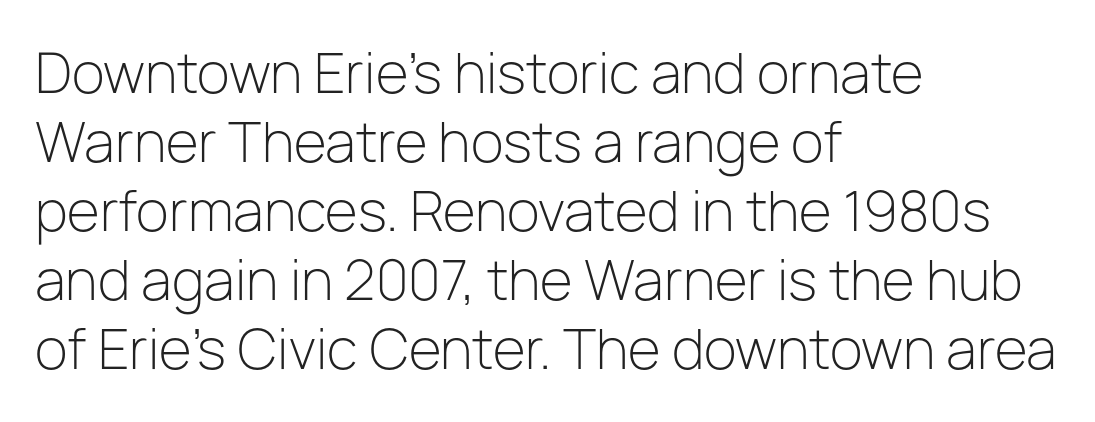
The image shows 54 px light sans-serif type, upright; set left-aligned, normal line spacing (1.28x), normal letter spacing, not underlined; low stroke contrast and a medium x-height.
